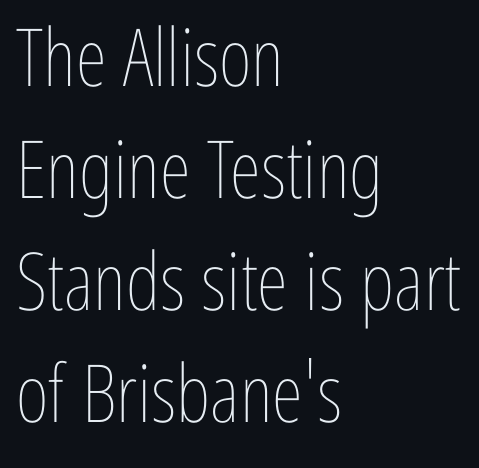
You could not count columns in this text — the font is proportionally spaced. Descender tails drop into unmarked territory. Leading matches the norm, producing a regular column. This is the regular roman posture of the typeface. Each word holds together tightly as a unit, with standard inter-letter gaps. Casual observation: everything's shoved over to the left.
